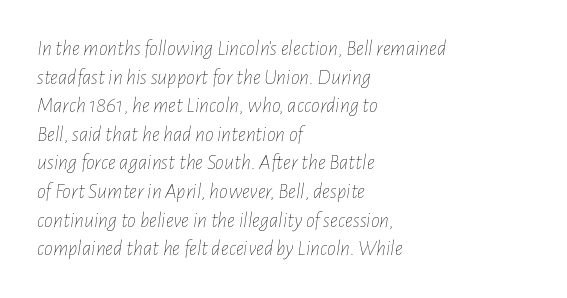
The image shows 22 px text type, italic (leaning right); set left-aligned, normal line spacing (1.3x), normal letter spacing, not underlined.
